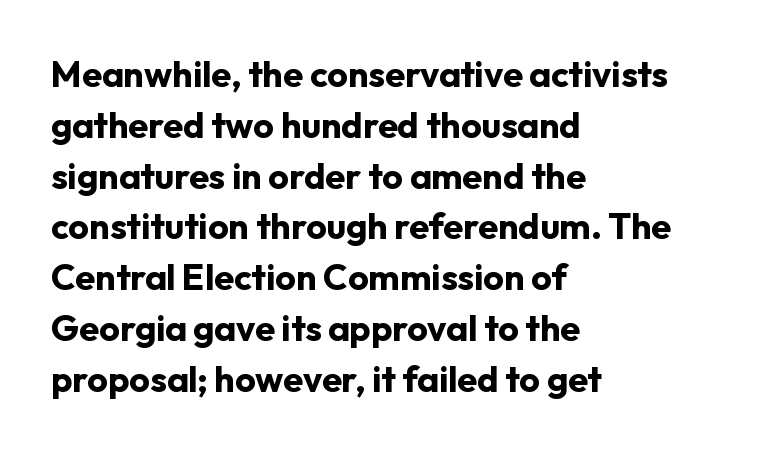
{"serif": "no", "italic": "no", "bold": "yes", "weight": "bold", "width": "normal", "stroke_contrast": "low", "x_height": "medium", "monospaced": "no", "underline": "no", "align": "left", "line_spacing": "normal", "line_spacing_ratio": 1.41, "letter_spacing": "normal", "letter_spacing_em": 0.0, "glyph_px": 36}
